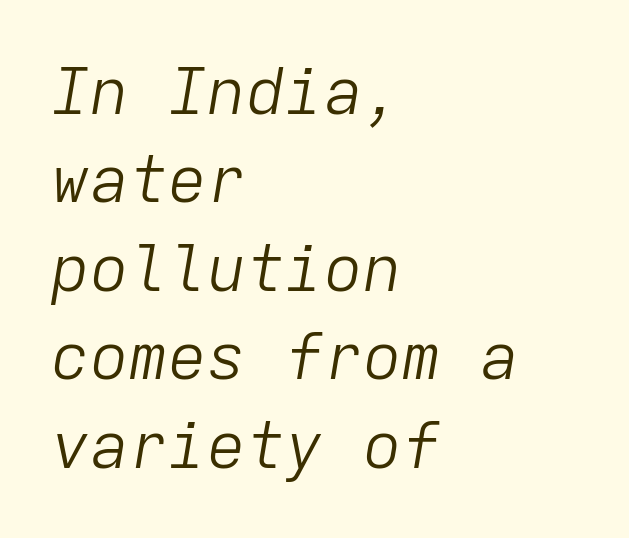
Each line starts at the same left margin while the right side varies. Letter spacing: default. Evenly set lines give the paragraph a standard silhouette. Stem width sits at or under what a default text font uses. Italic? Definitely — the glyphs are oblique.
